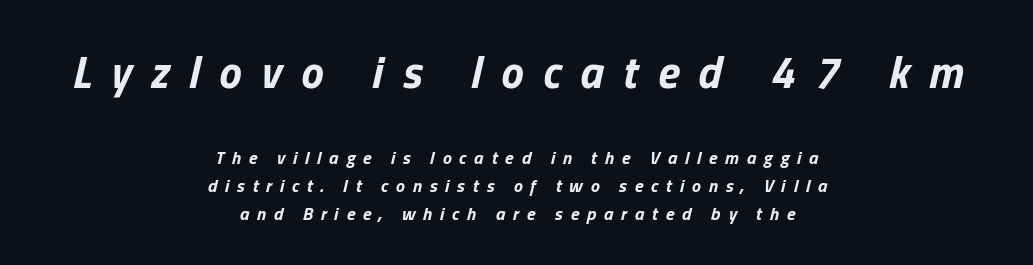
{"italic": "yes", "lean": "right", "slant_degrees": 13, "bold": "yes", "weight": "bold", "width": "normal", "stroke_contrast": "low", "x_height": "medium", "monospaced": "no", "underline": "no", "align": "center", "line_spacing": "normal", "line_spacing_ratio": 1.56, "letter_spacing": "wide", "letter_spacing_em": 0.43, "larger_block": "first", "size_ratio": 2.5, "glyph_px": 45}
